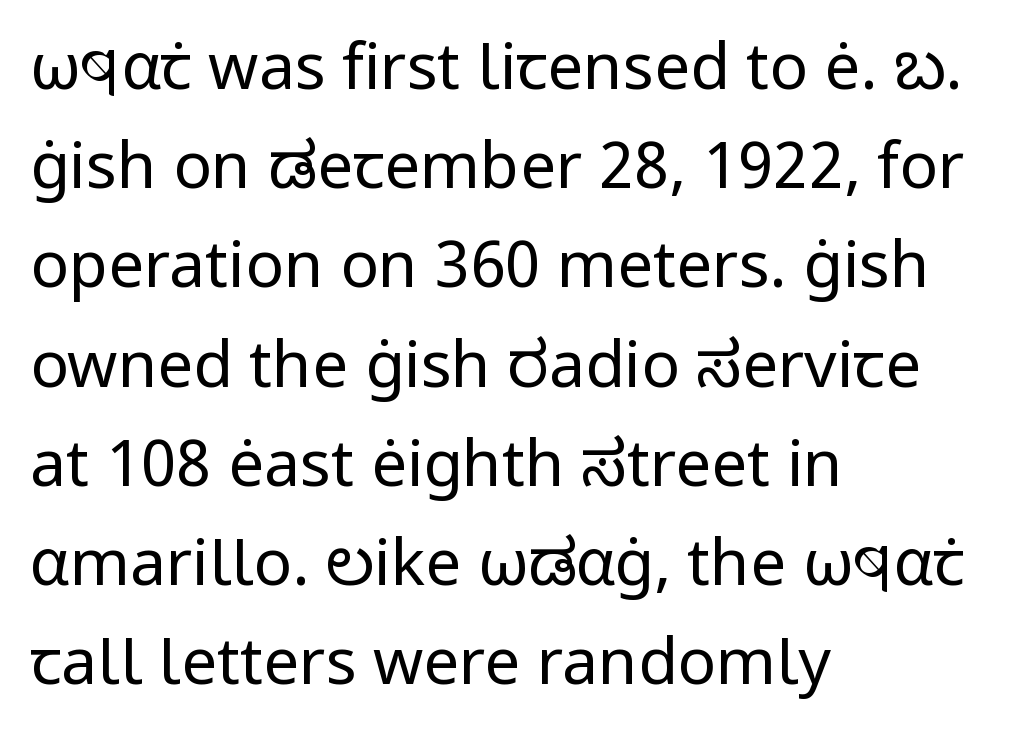
Note the varied advance widths — an 'i' is clearly narrower than an 'm'. Stroke thickness stays within the range of a standard reading face or lighter. Style check: upright. The setting favours the left margin, as ordinary paragraphs usually do.
